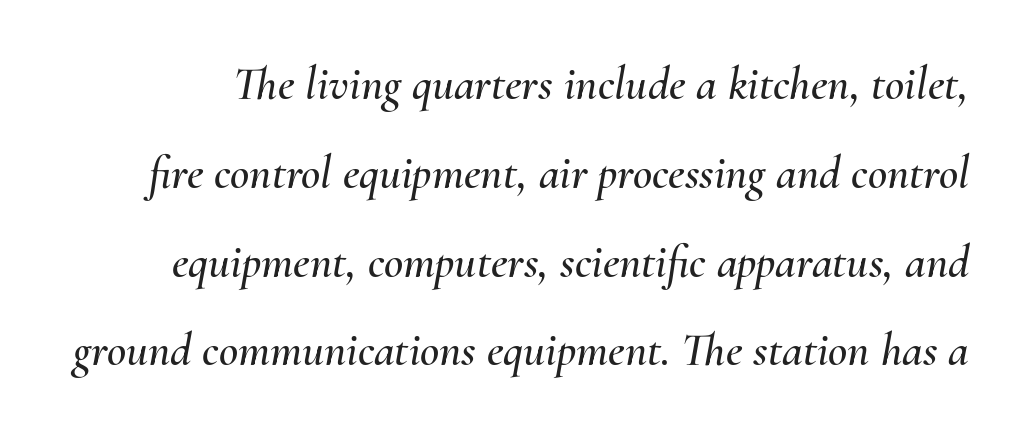
Q: Is the text italic (slanted)? A: Yes, it leans right by about 10 degrees.
Q: Is the text underlined? A: No.
Q: Is the spacing between letters normal or unusually wide? A: Normal.
Q: Width (condensed, normal, or wide)? A: Normal.
Q: Stroke contrast? A: Medium.
Q: x-height? A: Small.
Q: Monospaced? A: No.
